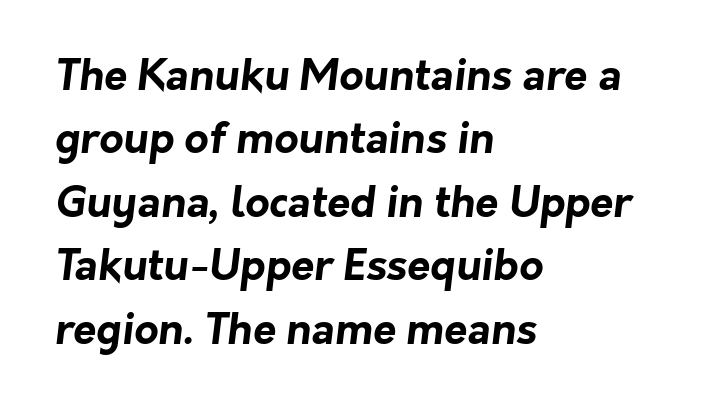
The image shows 42 px bold sans-serif type; set left-aligned, normal line spacing (1.51x), normal letter spacing, not underlined; low stroke contrast and a medium x-height.
